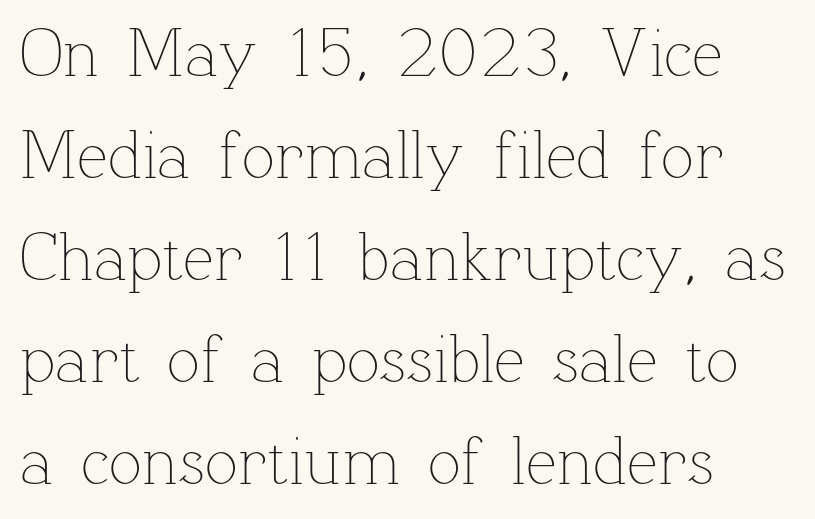
The image shows 69 px thin type, upright; set left-aligned, normal line spacing (1.48x), normal letter spacing, not underlined; low stroke contrast and a medium x-height.
